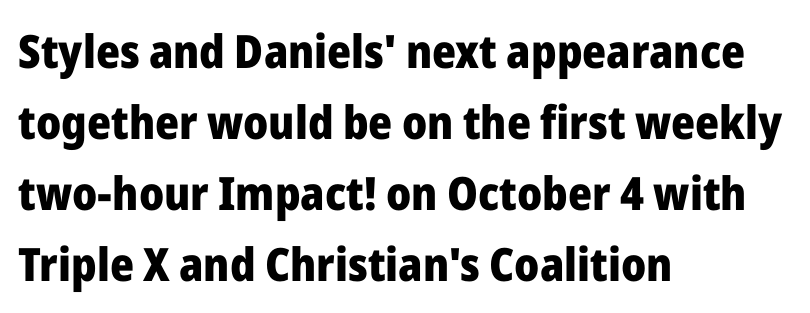
Q: Is the text bold? A: Yes.
Q: Is the text italic (slanted)? A: No, it is upright.
Q: Is the typeface a serif or a sans-serif typeface? A: Sans-serif.
Q: Is the text underlined? A: No.
Q: How is the paragraph aligned? A: Left-aligned.
Q: Is the spacing between letters normal or unusually wide? A: Normal.
Q: Is the spacing between lines tight, normal or loose? A: Normal.
Q: Width (condensed, normal, or wide)? A: Normal.
Q: Stroke contrast? A: Low.
Q: x-height? A: Medium.
Q: Monospaced? A: No.
